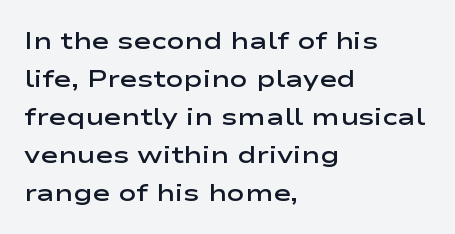
{"italic": "no", "bold": "semi", "underline": "no", "align": "left", "line_spacing": "normal", "line_spacing_ratio": 1.58, "letter_spacing": "normal", "letter_spacing_em": 0.0, "glyph_px": 24}
